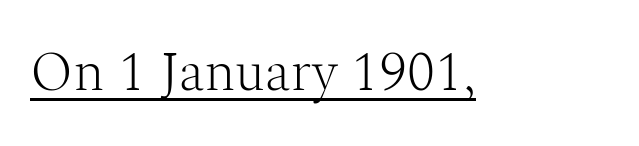
{"serif": "yes", "italic": "no", "bold": "no", "weight": "light", "width": "normal", "stroke_contrast": "medium", "x_height": "medium", "monospaced": "no", "underline": "yes", "letter_spacing": "normal", "letter_spacing_em": 0.0, "glyph_px": 56}
